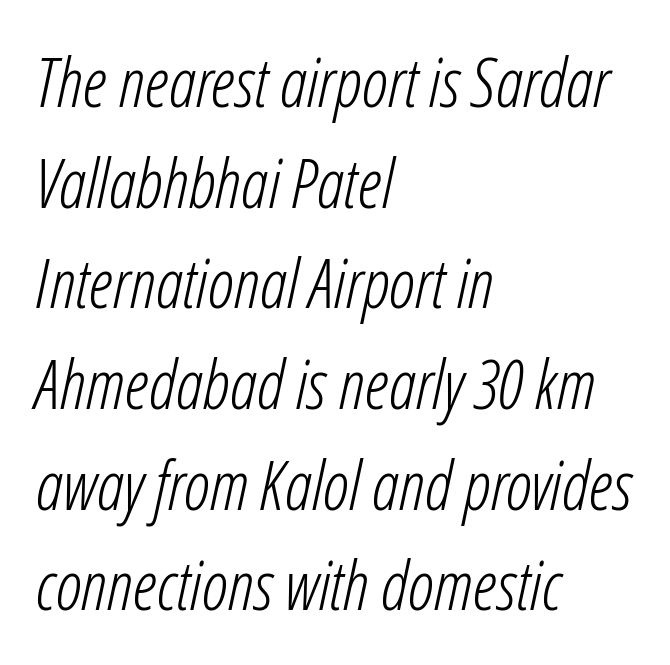
A typesetter would call this proportional, since set widths differ per character. Caption: standard tracking, unaltered. Beneath every word, the page is bare. The face looks like a standard text weight, possibly lighter.
